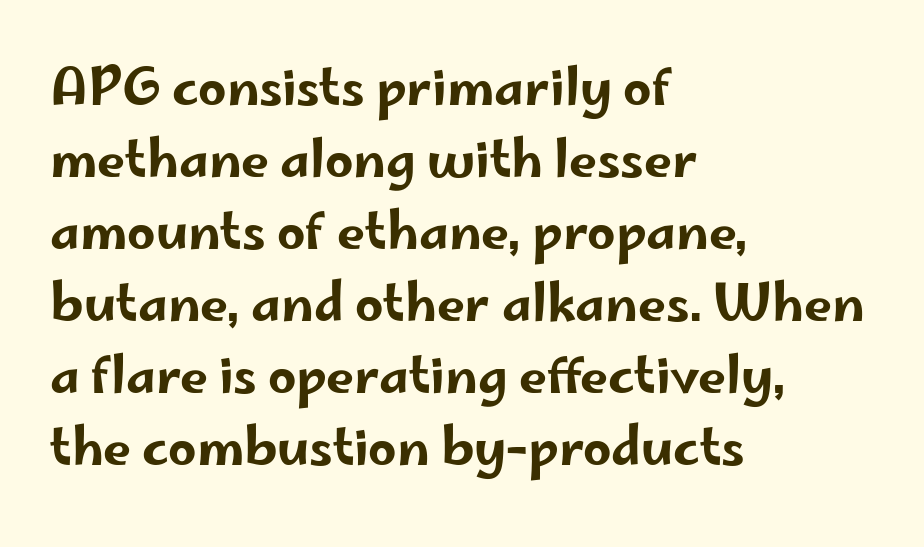
The image shows 50 px wide sans-serif type, upright; set left-aligned, normal line spacing (1.44x), normal letter spacing, not underlined; low stroke contrast and a small x-height.
